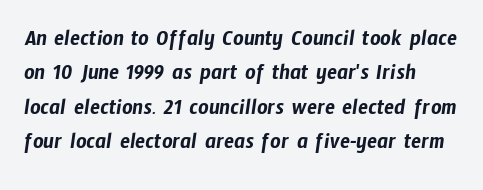
The image shows 23 px text type; set normal line spacing (1.5x), normal letter spacing, not underlined.
